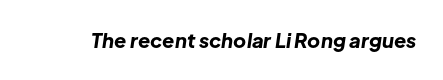
Q: Is the text bold? A: Yes.
Q: Is the text italic (slanted)? A: Yes, it leans right by about 8 degrees.
Q: Is the text underlined? A: No.
Q: Is the spacing between letters normal or unusually wide? A: Normal.
